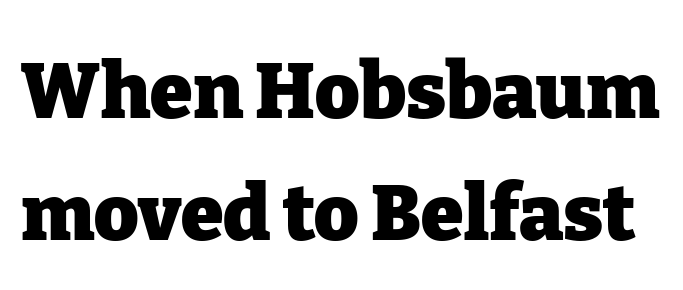
The image shows 77 px heavy serif type, upright; set normal line spacing (1.58x), normal letter spacing, not underlined; low stroke contrast and a medium x-height.
